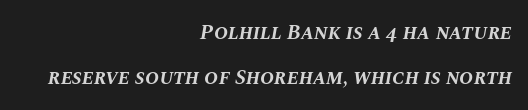
Q: Is the text bold? A: Yes.
Q: Is the text italic (slanted)? A: Yes, it leans right by about 10 degrees.
Q: Is the text underlined? A: No.
Q: How is the paragraph aligned? A: Right-aligned.
Q: Is the spacing between letters normal or unusually wide? A: Normal.
Q: Is the spacing between lines tight, normal or loose? A: Loose.
